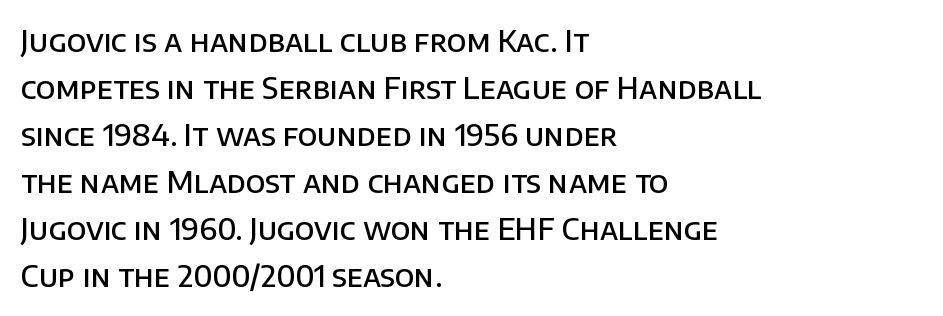
The passage shown is not underscored anywhere. Does the type have serifs? No, each stem ends abruptly. The tracking reads as untouched default to a designer's eye. You could not count columns in this text — the font is proportionally spaced. Evenly set lines give the paragraph a standard silhouette. The rag falls on the right side of this text block.
